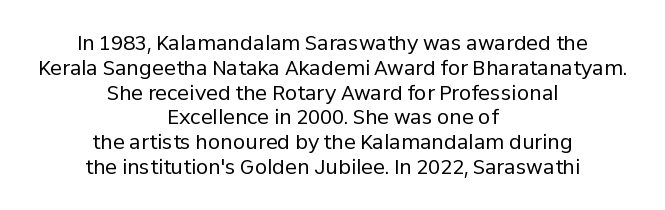
Weight: not bold — regular or lighter. Is the letter spacing exaggerated? No — it looks like the ordinary default. The strip under each line holds only bare page. This sample is center-justified, so both line endings float freely. In terms of posture, this sample is upright.
